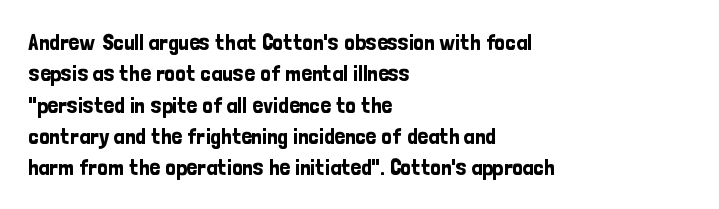
The passage shown is not underscored anywhere. The line texture is even and compact thanks to regular tracking. Nope, not italic — everything's standing straight. Each line starts at the same left margin while the right side varies. Notice how descenders clear the ascenders below comfortably — that's standard leading.
